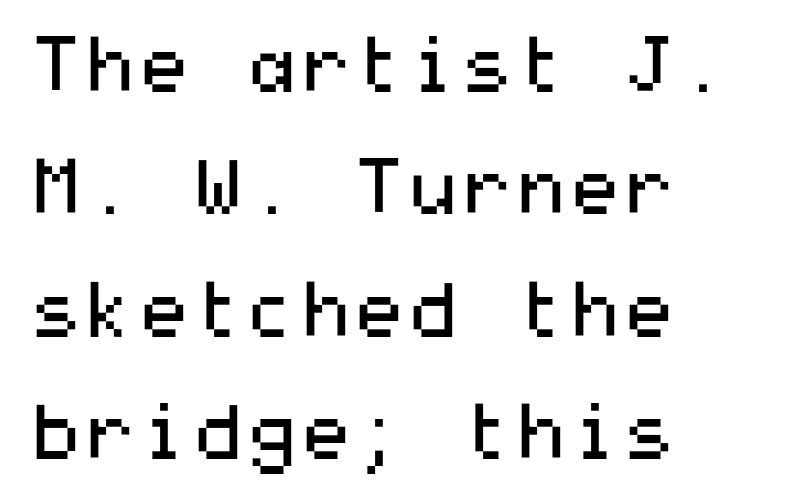
{"serif": "no", "italic": "no", "bold": "no", "weight": "regular", "width": "wide", "stroke_contrast": "medium", "x_height": "medium", "underline": "no", "align": "left", "line_spacing": "normal", "line_spacing_ratio": 1.59, "letter_spacing": "normal", "letter_spacing_em": 0.0, "glyph_px": 77}
